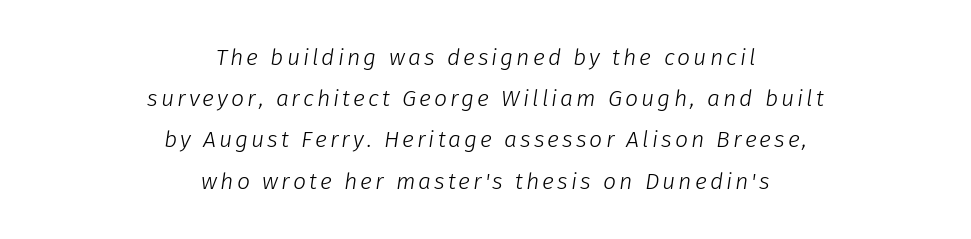
Q: Is the text bold? A: No.
Q: Is the text italic (slanted)? A: Yes, it leans right by about 8 degrees.
Q: Is the text underlined? A: No.
Q: How is the paragraph aligned? A: Centered.
